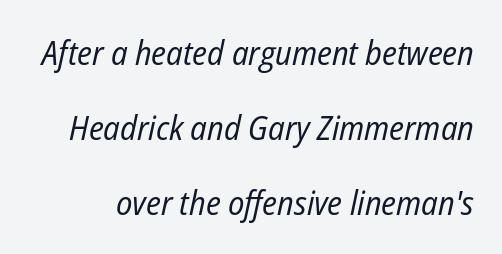
The passage shown is not bold in any degree. Descenders are the only things crossing below the line. Vertically, the passage feels expansive, rows floating well apart. Default kerning and tracking; the words read as compact shapes.
